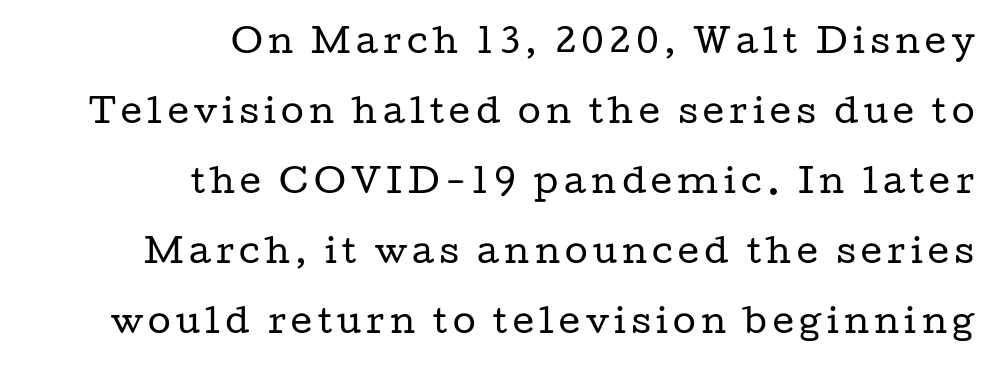
Every stem runs plumb, perpendicular to the baseline. Looks like regular typesetting: each glyph gets only the width it needs. Line ends are locked; line starts wander. These glyphs show unthickened strokes, regular width or finer. Line spacing here is loose.
